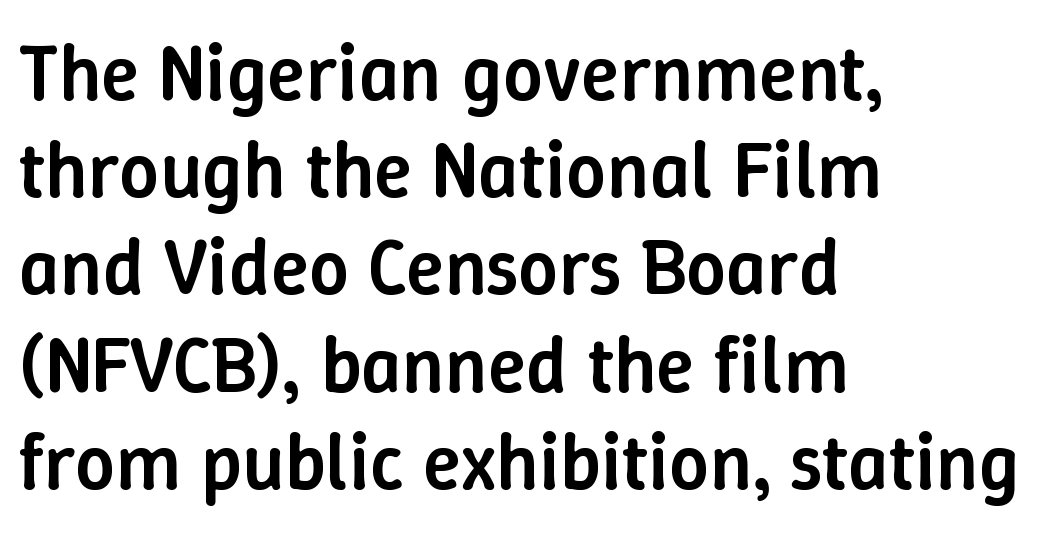
The image shows 79 px semibold type, upright; set left-aligned, line spacing 1.23x, normal letter spacing, not underlined; low stroke contrast and a medium x-height.
